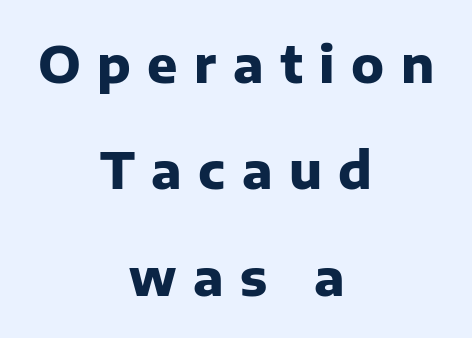
Q: Is the text bold? A: Yes.
Q: Is the text italic (slanted)? A: No, it is upright.
Q: Is the typeface a serif or a sans-serif typeface? A: Sans-serif.
Q: Is the text underlined? A: No.
Q: How is the paragraph aligned? A: Centered.
Q: Is the spacing between letters normal or unusually wide? A: Unusually wide.
Q: Is the spacing between lines tight, normal or loose? A: Loose.
Q: Width (condensed, normal, or wide)? A: Normal.
Q: Stroke contrast? A: Low.
Q: x-height? A: Medium.
Q: Monospaced? A: No.
